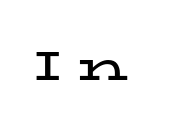
Chunky letters — that's bold for sure. Think of a printed novel: that variable character pitch is what you see here. This is the regular roman posture of the typeface. The typeface chosen for these lines features serifs. Observe the wide spacing: letters keep a clear distance from each other.
